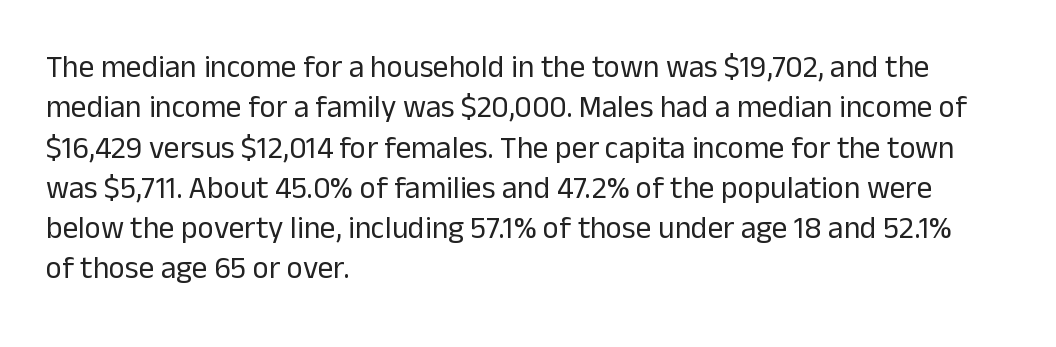
The image shows 31 px regular-weight sans-serif type, upright; set left-aligned, normal line spacing (1.3x), normal letter spacing, not underlined; low stroke contrast and a medium x-height.
